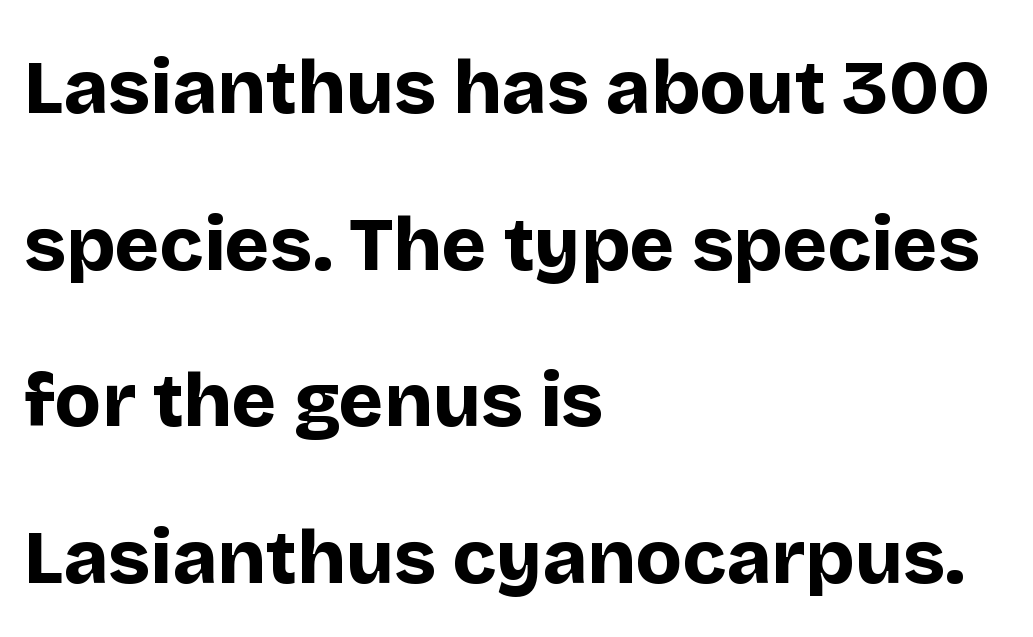
The image shows 76 px bold sans-serif type, upright; set left-aligned, loose line spacing (2.06x), normal letter spacing, not underlined; low stroke contrast and a large x-height.
